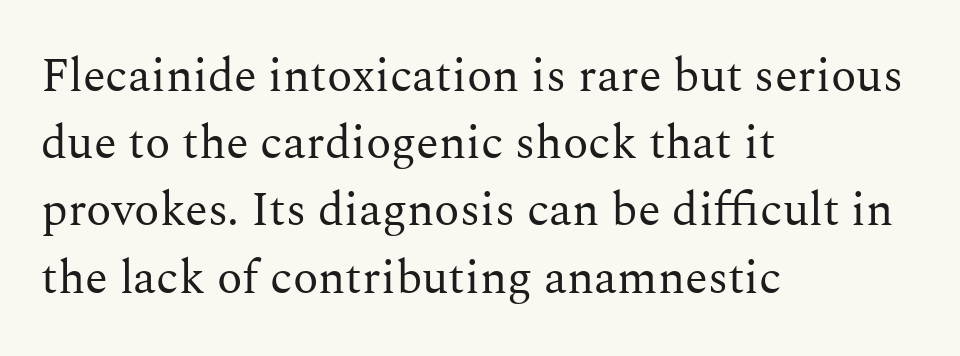
If you drew a line through each stem, it would be perfectly vertical. Looks like regular typesetting: each glyph gets only the width it needs. A serif font was chosen for this passage. No chunkiness to these letters — they're not bold.
